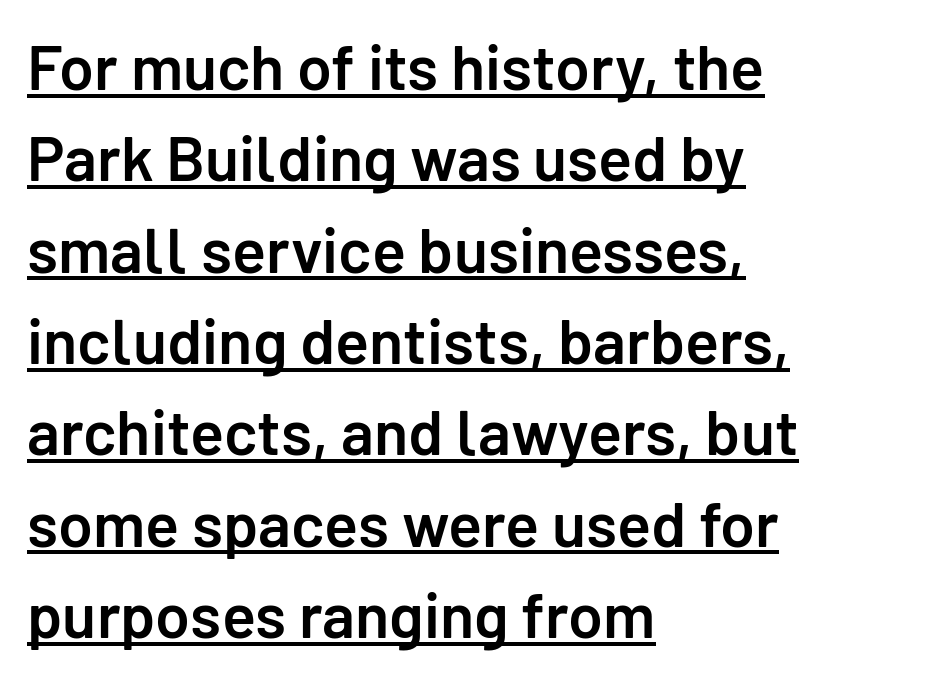
{"serif": "no", "italic": "no", "bold": "semi", "weight": "semibold", "width": "normal", "stroke_contrast": "low", "x_height": "medium", "monospaced": "no", "underline": "yes", "align": "left", "line_spacing": "normal", "line_spacing_ratio": 1.45, "letter_spacing": "normal", "letter_spacing_em": 0.0, "glyph_px": 63}
